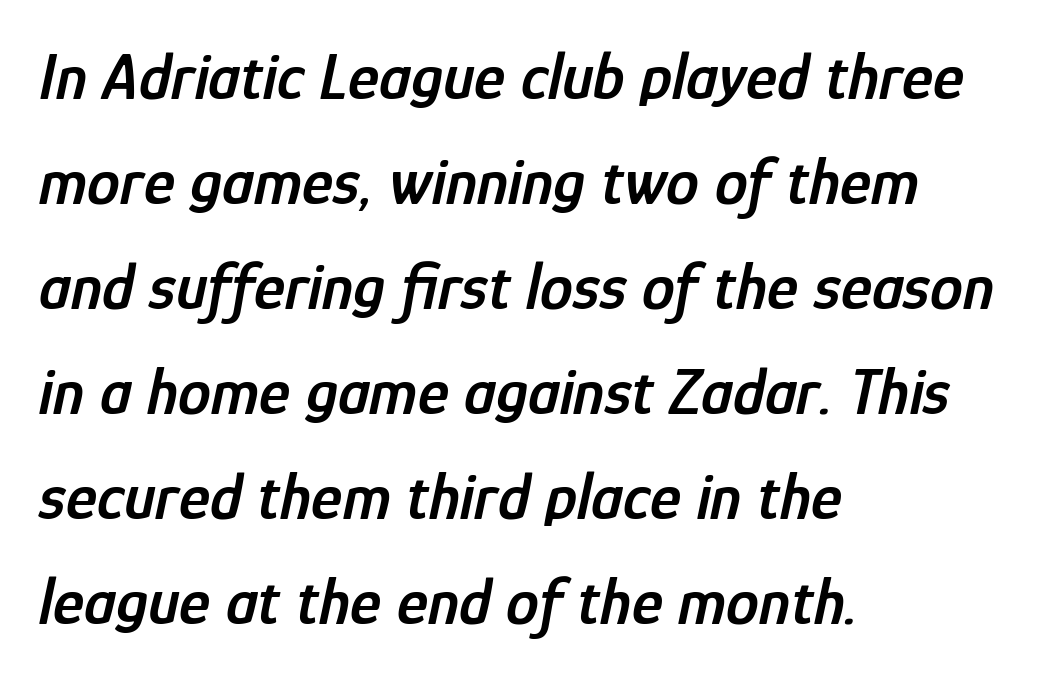
{"italic": "yes", "lean": "right", "slant_degrees": 12, "bold": "semi", "weight": "semibold", "width": "condensed", "stroke_contrast": "low", "x_height": "medium", "monospaced": "no", "underline": "no", "align": "left", "line_spacing": "normal", "line_spacing_ratio": 1.59, "letter_spacing": "normal", "letter_spacing_em": 0.0, "glyph_px": 66}
